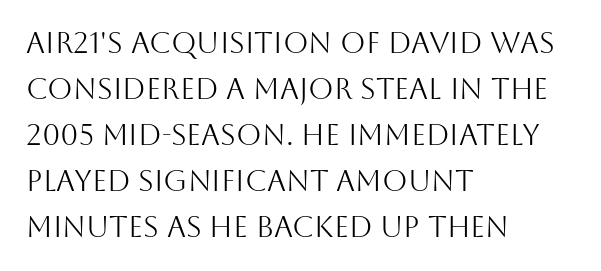
Nothing unusual about the tracking: characters are spaced as the font intends. The cut favours lightness, reaching ordinary text weight at its darkest. Is this a fixed-width face? No — the glyphs have proportional, varying widths. You can tell from the bare stems that sans-serif type was used.
